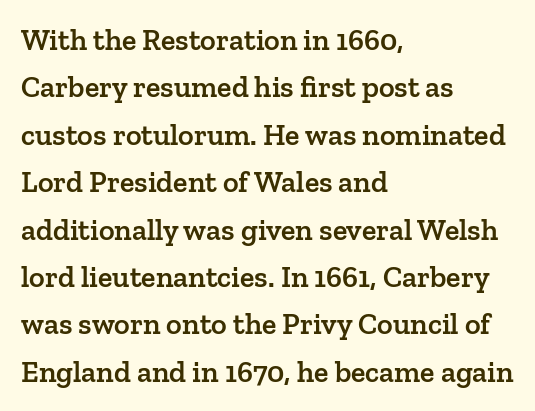
Italic: no, the glyphs are upright roman. Character widths vary here, with narrow letters taking less room than wide ones. Glyph-to-glyph distance matches everyday printed text. Honestly, the row spacing looks completely unremarkable. This sample uses a serif face.
